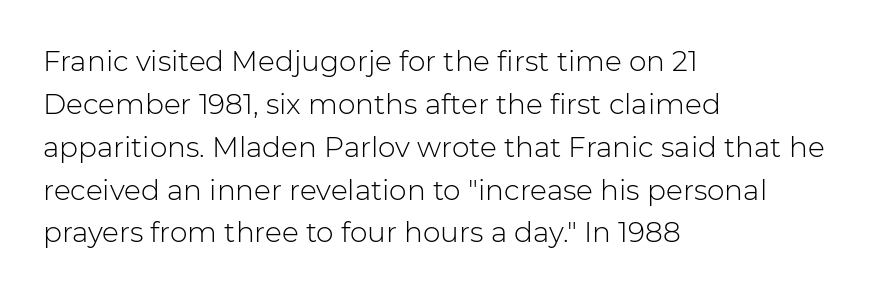
The image shows 28 px light sans-serif type, upright; set left-aligned, normal line spacing (1.53x), normal letter spacing, not underlined; low stroke contrast and a medium x-height.
